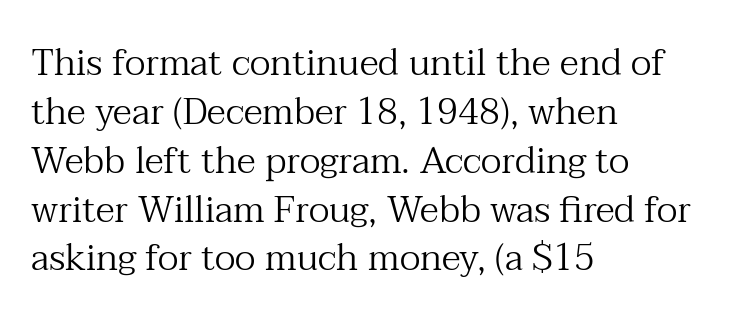
The image shows 37 px regular-weight serif type, upright; set left-aligned, normal line spacing (1.32x), normal letter spacing, not underlined; medium stroke contrast and a medium x-height.
